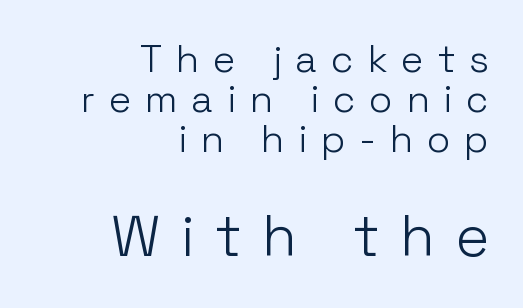
Q: Is the text bold? A: No.
Q: Is the text italic (slanted)? A: No, it is upright.
Q: Is the typeface a serif or a sans-serif typeface? A: Sans-serif.
Q: Is the text underlined? A: No.
Q: How is the paragraph aligned? A: Right-aligned.
Q: Is the spacing between letters normal or unusually wide? A: Unusually wide.
Q: Is the spacing between lines tight, normal or loose? A: Tight.
Q: Which block of text is set in a larger size, the first (top) or the second (bottom)? A: The second (bottom) one.
Q: Width (condensed, normal, or wide)? A: Normal.
Q: Stroke contrast? A: Low.
Q: x-height? A: Medium.
Q: Monospaced? A: No.
